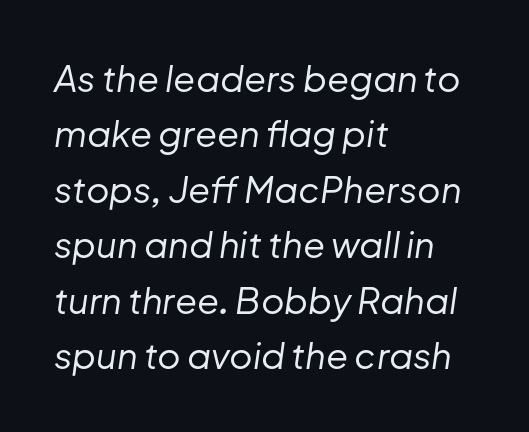
The image shows 36 px regular-weight type, italic (leaning right); set left-aligned, normal line spacing (1.54x), normal letter spacing, not underlined; low stroke contrast and a medium x-height.
